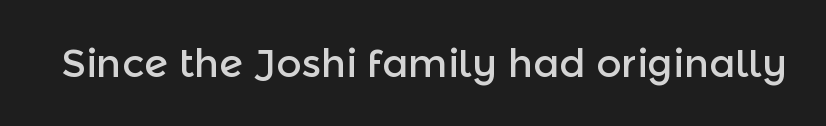
Q: Is the text italic (slanted)? A: No, it is upright.
Q: Is the typeface a serif or a sans-serif typeface? A: Sans-serif.
Q: Is the text underlined? A: No.
Q: Is the spacing between letters normal or unusually wide? A: Normal.
Q: Width (condensed, normal, or wide)? A: Normal.
Q: x-height? A: Medium.
Q: Monospaced? A: No.
